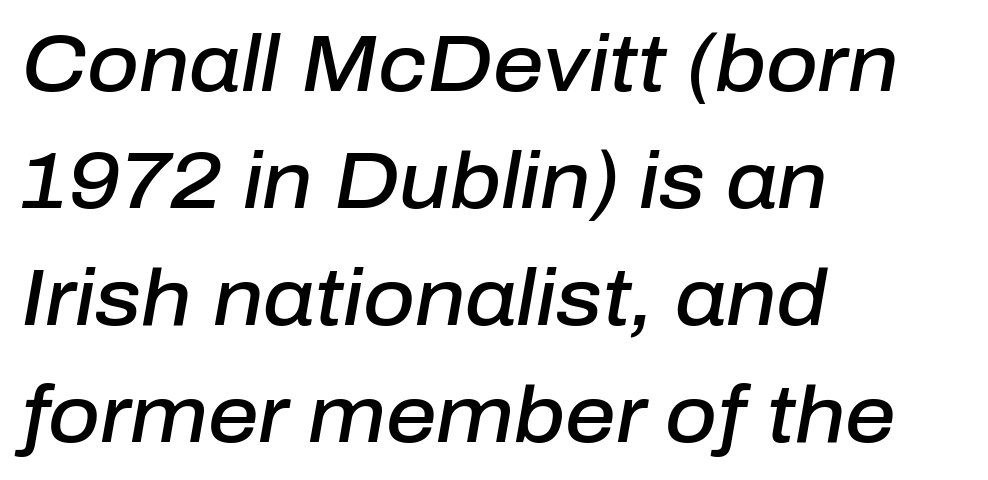
You can tell it's italic because the verticals aren't actually vertical. These lines carry some extra weight — a demibold, not a full bold. Reading down the column, the eye jumps a familiar distance to each next line. Each line starts at the same left margin while the right side varies. Looks like regular typesetting: each glyph gets only the width it needs.
